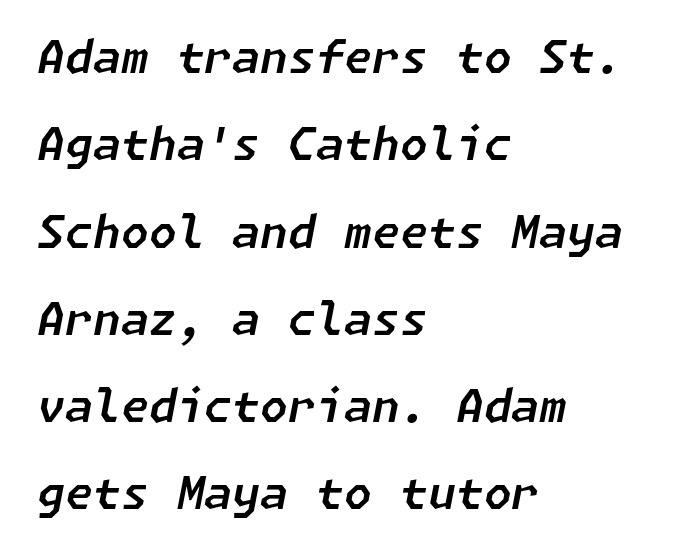
Italic: yes, the glyphs are oblique. Words appear dense and cohesive because spacing is normal. The glyphs are unaccompanied by any horizontal stroke below them. The leading is generous, giving the passage an open texture. Caption: multi-line text, flush left, ragged right.
